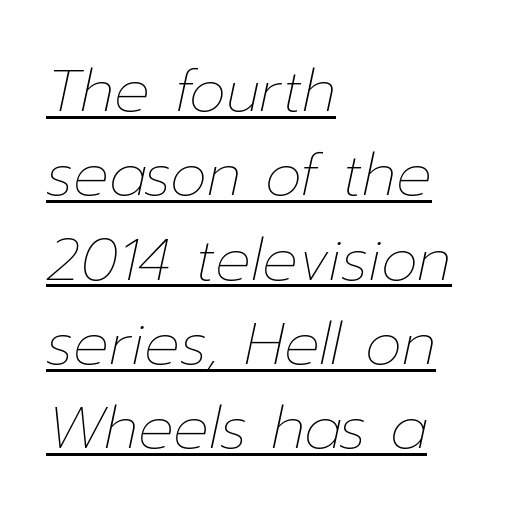
Q: Is the text bold? A: No.
Q: Is the text italic (slanted)? A: Yes, it leans right by about 12 degrees.
Q: Is the text underlined? A: Yes.
Q: How is the paragraph aligned? A: Left-aligned.
Q: Is the spacing between letters normal or unusually wide? A: Normal.
Q: Is the spacing between lines tight, normal or loose? A: Normal.
Q: Width (condensed, normal, or wide)? A: Normal.
Q: Stroke contrast? A: Low.
Q: x-height? A: Medium.
Q: Monospaced? A: No.
